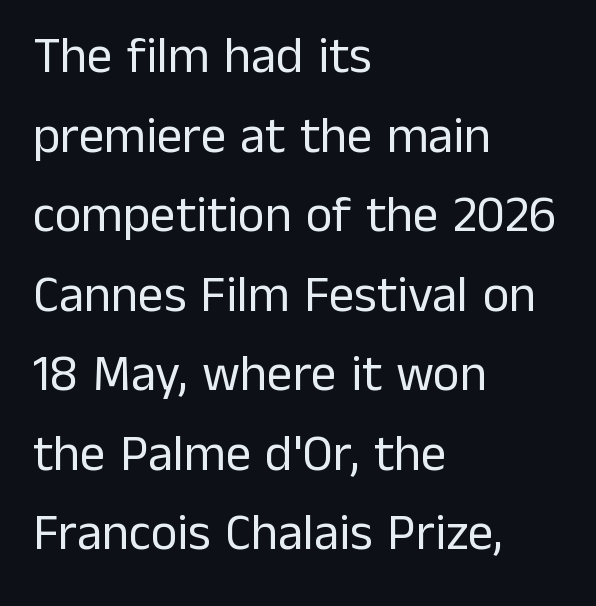
The type is set solid horizontally, with unmodified tracking. This is the regular roman posture of the typeface. Caption: multi-line text, flush left, ragged right. These lines are rendered in a variable-pitch font. This rendering features lettering with no underline.
